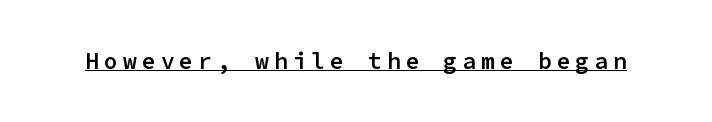
These lines carry some extra weight — a demibold, not a full bold. This rendering widens character spacing well past its baseline value. Quick note: not italic, upright. What decoration does the sample have? An underline.
